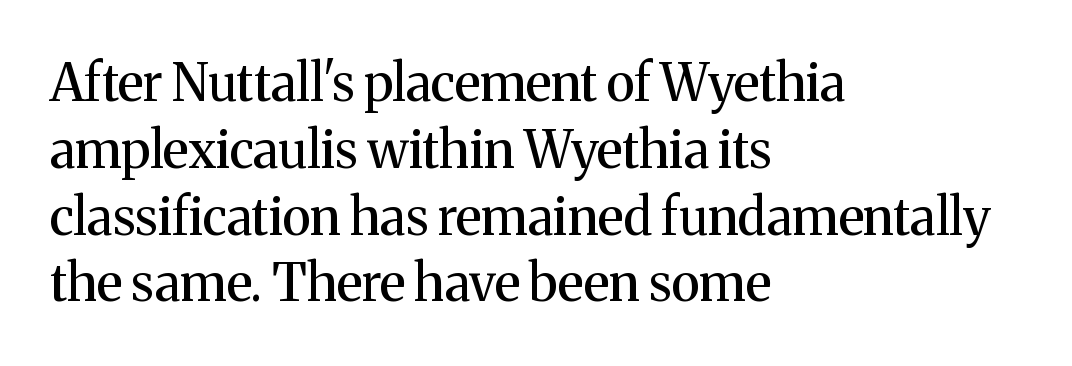
Proportional: the letters do not fall into vertical columns. Italic? Not at all — the glyphs are vertical. Notice how descenders clear the ascenders below comfortably — that's standard leading. The paragraph has a hard left edge and a soft right edge.
